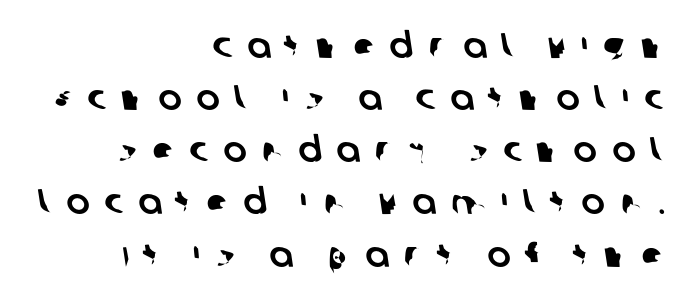
Q: Is the typeface a serif or a sans-serif typeface? A: Sans-serif.
Q: Is the text underlined? A: No.
Q: How is the paragraph aligned? A: Right-aligned.
Q: Is the spacing between letters normal or unusually wide? A: Unusually wide.
Q: Is the spacing between lines tight, normal or loose? A: Normal.
Q: Width (condensed, normal, or wide)? A: Normal.
Q: Stroke contrast? A: Low.
Q: x-height? A: Large.
Q: Monospaced? A: No.
